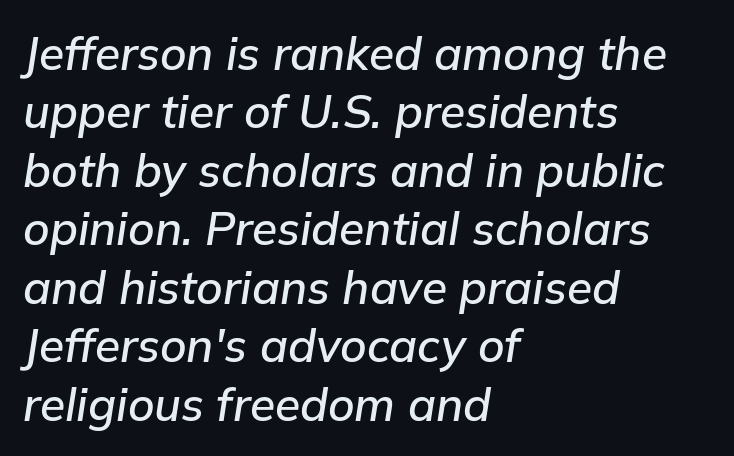
Q: Is the text italic (slanted)? A: Yes, it leans right by about 9 degrees.
Q: Is the text underlined? A: No.
Q: How is the paragraph aligned? A: Left-aligned.
Q: Is the spacing between letters normal or unusually wide? A: Normal.
Q: Is the spacing between lines tight, normal or loose? A: Normal.
Q: Width (condensed, normal, or wide)? A: Normal.
Q: Stroke contrast? A: Low.
Q: x-height? A: Medium.
Q: Monospaced? A: No.
